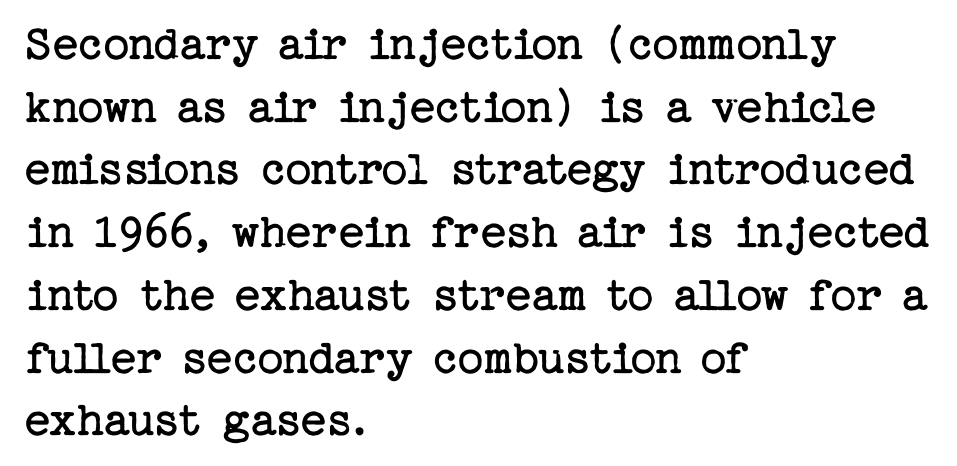
Q: Is the text bold? A: No.
Q: Is the text italic (slanted)? A: No, it is upright.
Q: Is the typeface a serif or a sans-serif typeface? A: Serif.
Q: Is the text underlined? A: No.
Q: How is the paragraph aligned? A: Left-aligned.
Q: Is the spacing between letters normal or unusually wide? A: Normal.
Q: Width (condensed, normal, or wide)? A: Normal.
Q: Stroke contrast? A: Low.
Q: x-height? A: Medium.
